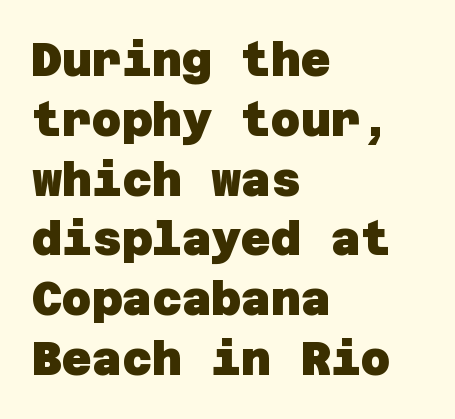
Q: Is the text bold? A: Yes.
Q: Is the typeface a serif or a sans-serif typeface? A: Sans-serif.
Q: Is the text underlined? A: No.
Q: How is the paragraph aligned? A: Left-aligned.
Q: Is the spacing between letters normal or unusually wide? A: Normal.
Q: Is the spacing between lines tight, normal or loose? A: Normal.
Q: Width (condensed, normal, or wide)? A: Normal.
Q: Stroke contrast? A: Low.
Q: x-height? A: Large.
